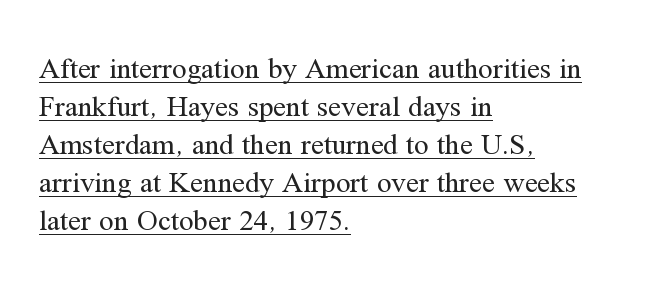
Q: Is the text bold? A: No.
Q: Is the text italic (slanted)? A: No, it is upright.
Q: Is the typeface a serif or a sans-serif typeface? A: Serif.
Q: Is the text underlined? A: Yes.
Q: How is the paragraph aligned? A: Left-aligned.
Q: Is the spacing between letters normal or unusually wide? A: Normal.
Q: Is the spacing between lines tight, normal or loose? A: Normal.
Q: Width (condensed, normal, or wide)? A: Normal.
Q: Stroke contrast? A: Medium.
Q: x-height? A: Medium.
Q: Monospaced? A: No.
